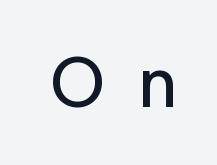
{"serif": "no", "italic": "no", "width": "normal", "stroke_contrast": "low", "x_height": "medium", "monospaced": "no", "underline": "no", "letter_spacing": "wide", "letter_spacing_em": 0.46, "glyph_px": 70}
